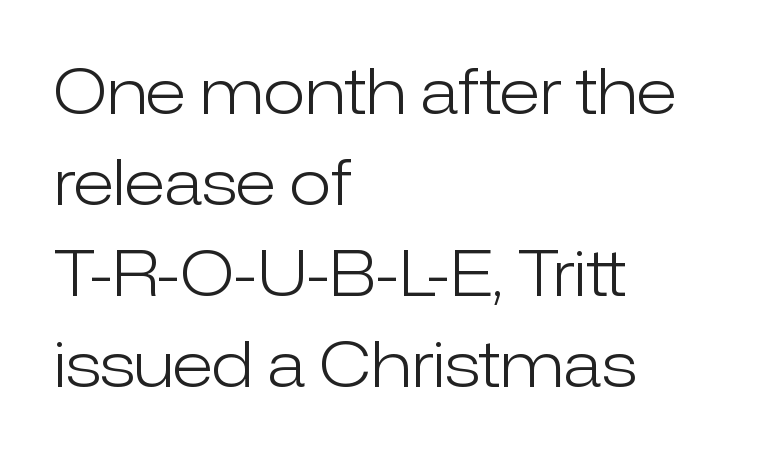
Q: Is the text bold? A: No.
Q: Is the text italic (slanted)? A: No, it is upright.
Q: Is the typeface a serif or a sans-serif typeface? A: Sans-serif.
Q: Is the text underlined? A: No.
Q: How is the paragraph aligned? A: Left-aligned.
Q: Is the spacing between letters normal or unusually wide? A: Normal.
Q: Is the spacing between lines tight, normal or loose? A: Normal.
Q: Width (condensed, normal, or wide)? A: Normal.
Q: Stroke contrast? A: Low.
Q: x-height? A: Medium.
Q: Monospaced? A: No.
